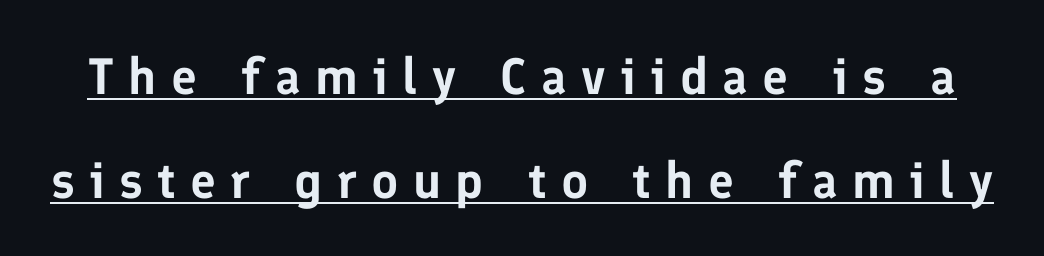
The image shows 51 px sans-serif type, upright; set loose line spacing (2.03x), unusually wide letter spacing (+0.28 em), underlined; low stroke contrast and a medium x-height.
